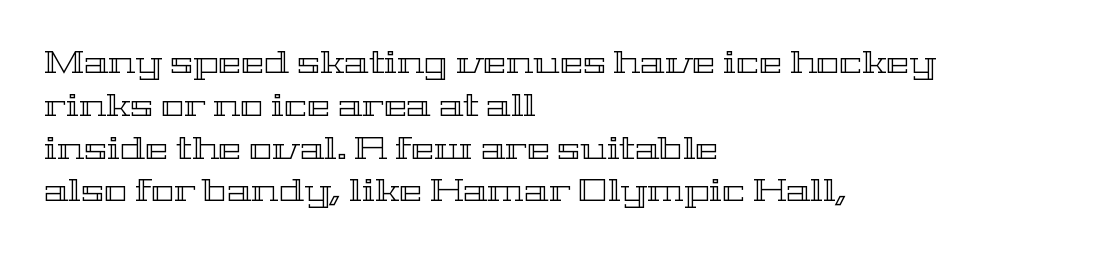
{"italic": "no", "width": "wide", "x_height": "medium", "monospaced": "no", "underline": "no", "align": "left", "line_spacing": "normal", "line_spacing_ratio": 1.38, "letter_spacing": "normal", "letter_spacing_em": 0.0, "glyph_px": 31}
